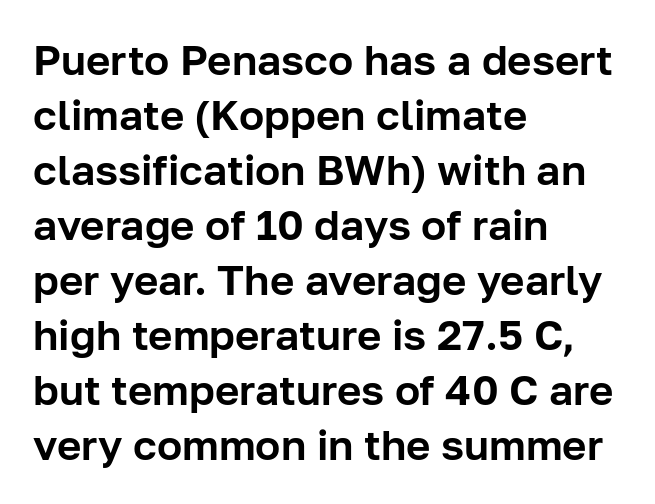
Q: Is the text italic (slanted)? A: No, it is upright.
Q: Is the typeface a serif or a sans-serif typeface? A: Sans-serif.
Q: Is the text underlined? A: No.
Q: How is the paragraph aligned? A: Left-aligned.
Q: Is the spacing between letters normal or unusually wide? A: Normal.
Q: Is the spacing between lines tight, normal or loose? A: Normal.
Q: Width (condensed, normal, or wide)? A: Normal.
Q: Stroke contrast? A: Low.
Q: x-height? A: Medium.
Q: Monospaced? A: No.
